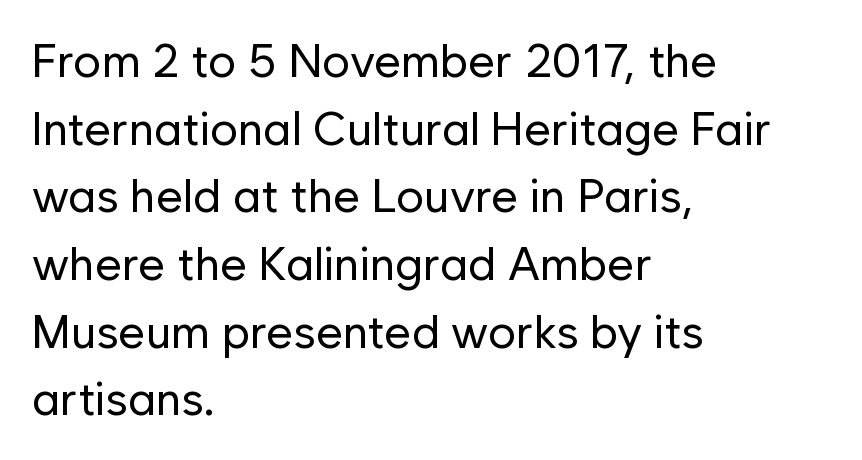
{"serif": "no", "italic": "no", "bold": "no", "weight": "regular", "width": "normal", "stroke_contrast": "low", "x_height": "medium", "monospaced": "no", "underline": "no", "align": "left", "line_spacing": "normal", "line_spacing_ratio": 1.44, "letter_spacing": "normal", "letter_spacing_em": 0.0, "glyph_px": 47}
